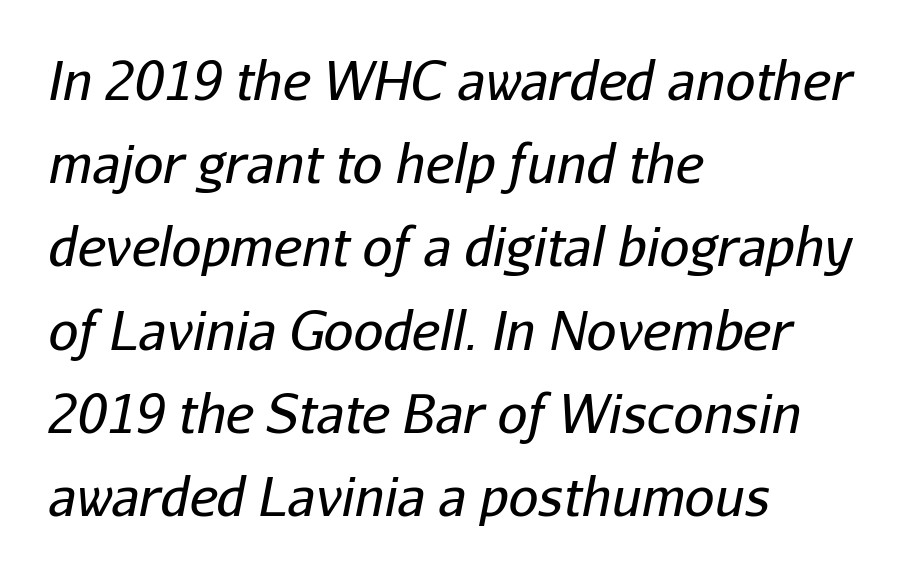
The image shows 53 px regular-weight type, italic (leaning right); set left-aligned, normal line spacing (1.57x), normal letter spacing, not underlined; low stroke contrast and a medium x-height.
